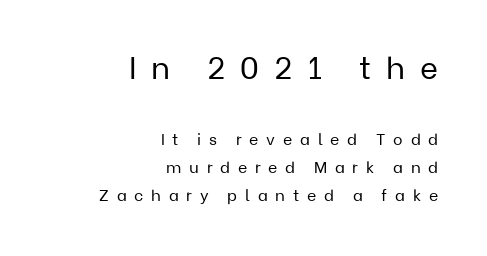
The horizontal fit of the characters is loose and conspicuously gappy. The emphasis by scale lands on block number one, above. The face used here is a sans, in the tradition of grotesques and geometrics. Stems and bowls with no extra thickness — not bold. You can tell it's not italic because the verticals are truly vertical.
